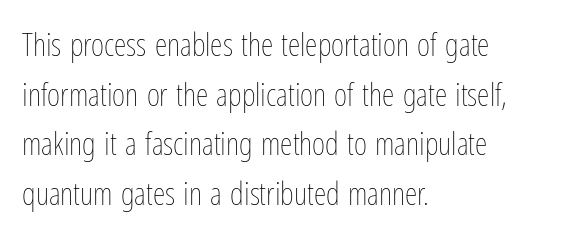
The image shows 32 px thin, condensed type, upright; set left-aligned, normal line spacing (1.55x), normal letter spacing, not underlined; low stroke contrast and a medium x-height.
